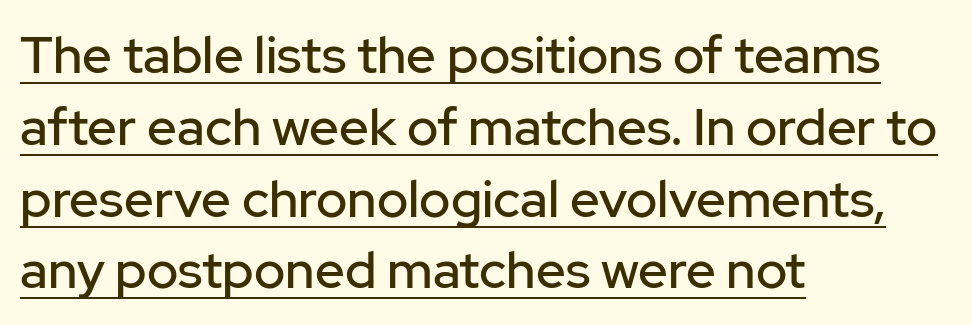
Upright lettering throughout. Summary of vertical rhythm: regular, with standard interline spacing. The line texture is even and compact thanks to regular tracking. Check where the strokes stop: nothing finishes them off — pure sans. Notice how a bar underscores the lettering throughout.
